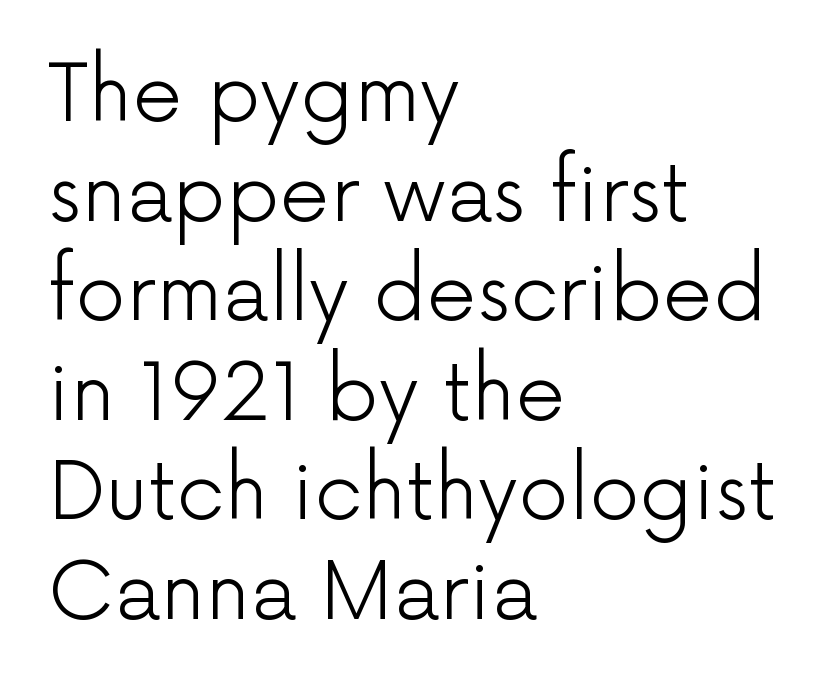
Varying glyph widths throughout — classic text-font behaviour. Students, observe: this is what conventionally led text looks like. Beneath every word, the page is bare. Nobody touched the tracking dial on this one. Posture: upright roman.
